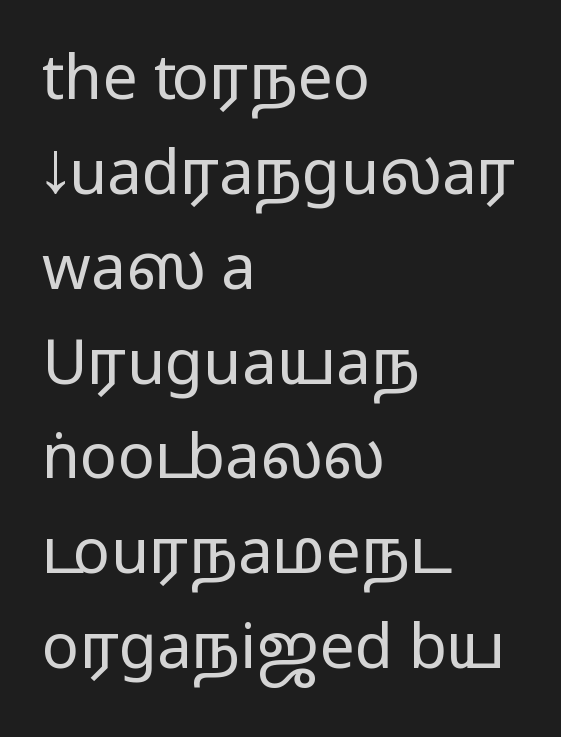
{"serif": "no", "italic": "no", "width": "wide", "stroke_contrast": "medium", "monospaced": "no", "underline": "no", "align": "left", "line_spacing": "normal", "line_spacing_ratio": 1.53, "letter_spacing": "normal", "letter_spacing_em": 0.0, "glyph_px": 62}
